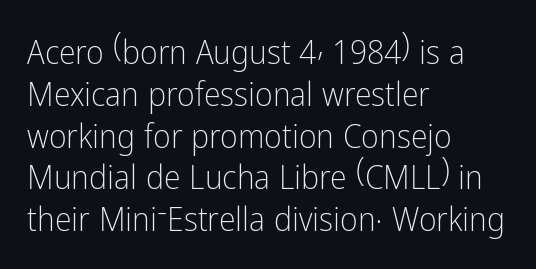
{"serif": "no", "italic": "no", "bold": "no", "weight": "light", "width": "condensed", "stroke_contrast": "low", "x_height": "medium", "monospaced": "no", "underline": "no", "align": "left", "line_spacing_ratio": 1.23, "letter_spacing": "normal", "letter_spacing_em": 0.0, "glyph_px": 34}
